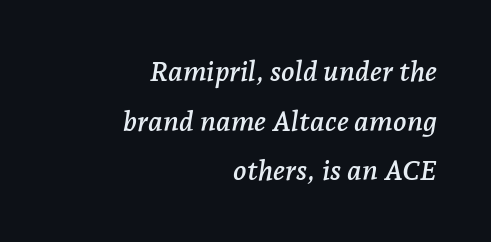
{"serif": "yes", "italic": "yes", "lean": "right", "slant_degrees": 7, "width": "normal", "stroke_contrast": "low", "x_height": "medium", "monospaced": "no", "underline": "no", "align": "right", "line_spacing_ratio": 1.77, "letter_spacing": "normal", "letter_spacing_em": 0.0, "glyph_px": 28}
